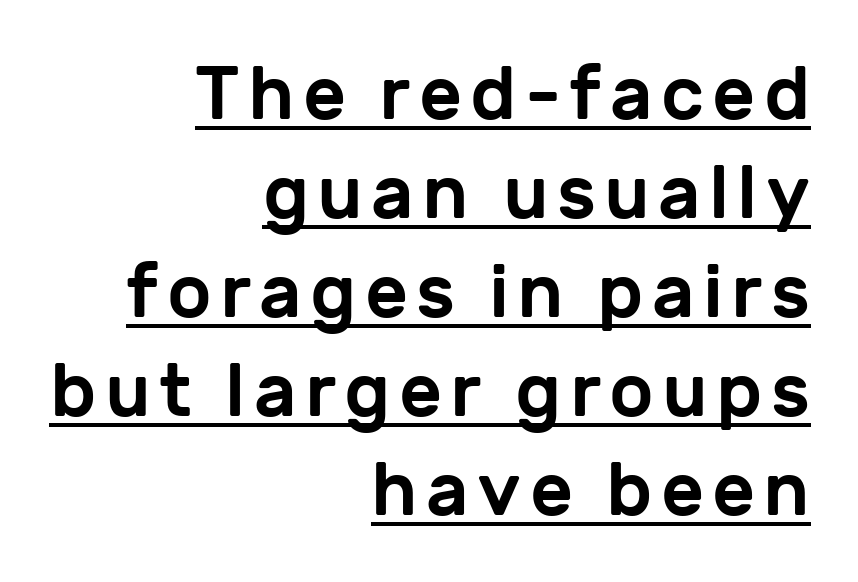
Regarding serifs, this sample does without them. What's the leading like? Ordinary, nothing unusual. Is this a fixed-width face? No — the glyphs have proportional, varying widths. Emphasis is given by a line drawn under the lettering. The rag falls on the left side of this text block.
